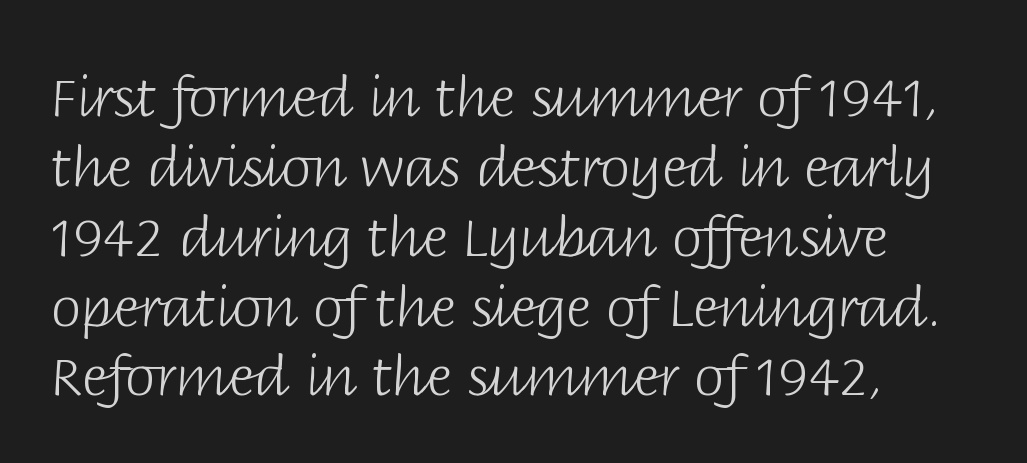
Q: Is the text bold? A: No.
Q: Is the text italic (slanted)? A: No, it is upright.
Q: Is the typeface a serif or a sans-serif typeface? A: Sans-serif.
Q: Is the text underlined? A: No.
Q: How is the paragraph aligned? A: Left-aligned.
Q: Is the spacing between letters normal or unusually wide? A: Normal.
Q: Is the spacing between lines tight, normal or loose? A: Normal.
Q: Width (condensed, normal, or wide)? A: Normal.
Q: Stroke contrast? A: Low.
Q: x-height? A: Large.
Q: Monospaced? A: No.
